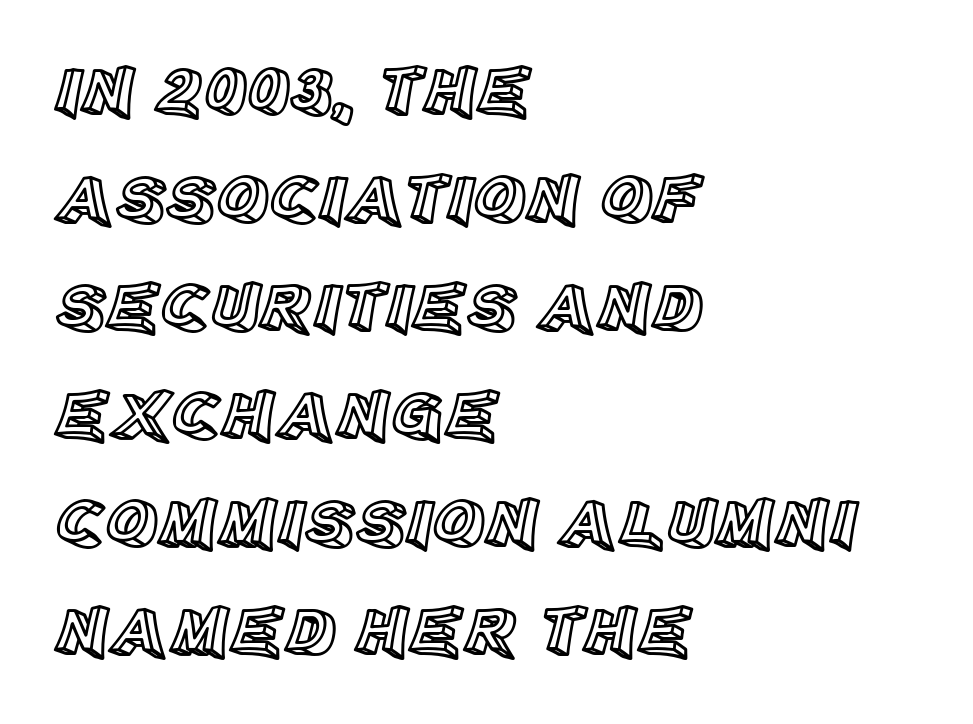
This rendering features lettering with no underline. How would I describe the line gaps? Plain and ordinary. Spacing verdict: proportional, widths tailored to each character.
